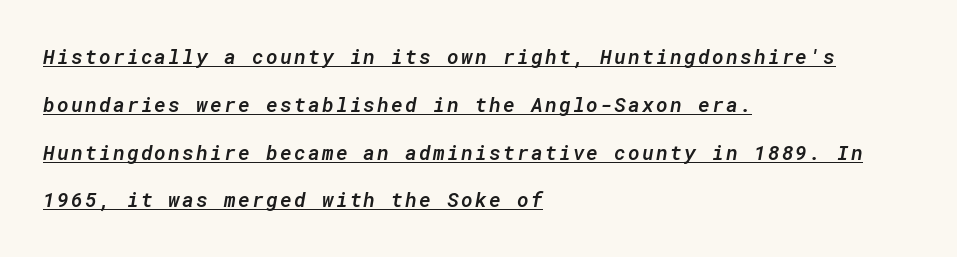
Q: Is the text bold? A: Semi-bold.
Q: Is the text italic (slanted)? A: Yes, it leans right by about 10 degrees.
Q: Is the text underlined? A: Yes.
Q: How is the paragraph aligned? A: Left-aligned.
Q: Is the spacing between lines tight, normal or loose? A: Loose.
